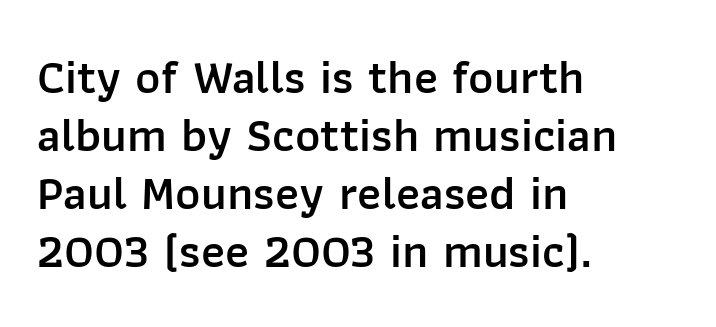
These lines are rendered in a variable-pitch font. The rendering uses a semibold face; strokes are thickened but not to full bold. Stroke terminals: plain, sans-serif. The tracking reads as untouched default to a designer's eye. Italic? Not at all — the glyphs are vertical. Where is the straight margin? On the left.
